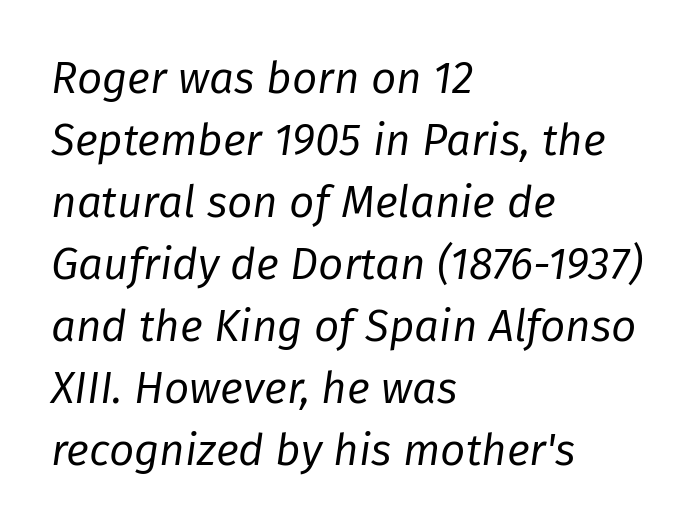
The gap between lines stays unmarked. No extra tracking has been applied to these lines. Quick note: interline space is typical. Think of a printed novel: that variable character pitch is what you see here.
